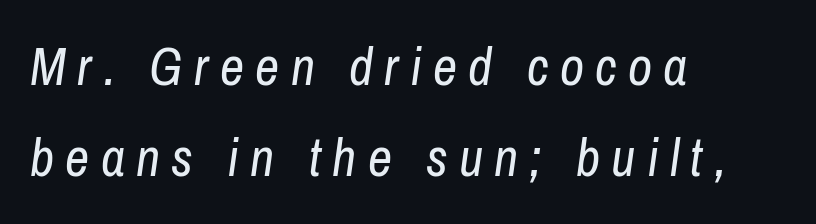
Q: Is the text bold? A: No.
Q: Is the text italic (slanted)? A: Yes, it leans right by about 8 degrees.
Q: Is the text underlined? A: No.
Q: How is the paragraph aligned? A: Left-aligned.
Q: Is the spacing between letters normal or unusually wide? A: Unusually wide.
Q: Width (condensed, normal, or wide)? A: Condensed.
Q: Stroke contrast? A: Low.
Q: x-height? A: Medium.
Q: Monospaced? A: No.
